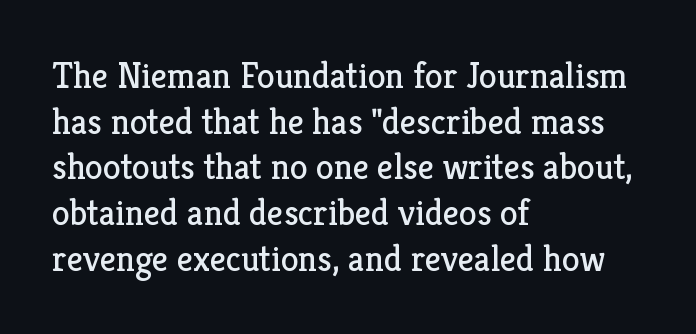
{"serif": "yes", "italic": "no", "bold": "no", "weight": "regular", "width": "normal", "stroke_contrast": "low", "x_height": "medium", "monospaced": "no", "underline": "no", "align": "left", "line_spacing": "normal", "line_spacing_ratio": 1.27, "letter_spacing": "normal", "letter_spacing_em": 0.0, "glyph_px": 36}
